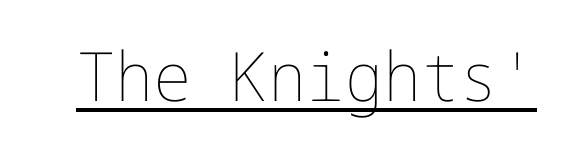
The image shows 68 px thin type, upright; set normal letter spacing, underlined; low stroke contrast and a medium x-height.
